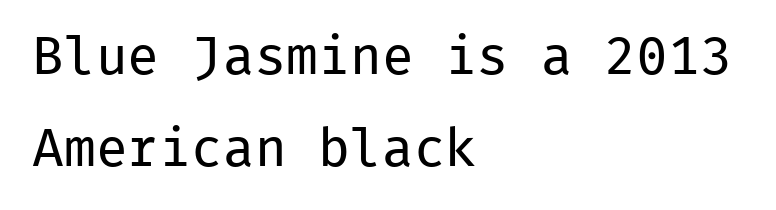
Q: Is the text bold? A: No.
Q: Is the text italic (slanted)? A: No, it is upright.
Q: Is the typeface a serif or a sans-serif typeface? A: Sans-serif.
Q: Is the text underlined? A: No.
Q: How is the paragraph aligned? A: Left-aligned.
Q: Is the spacing between letters normal or unusually wide? A: Normal.
Q: Width (condensed, normal, or wide)? A: Normal.
Q: Stroke contrast? A: Low.
Q: x-height? A: Medium.
Q: Monospaced? A: Yes.
